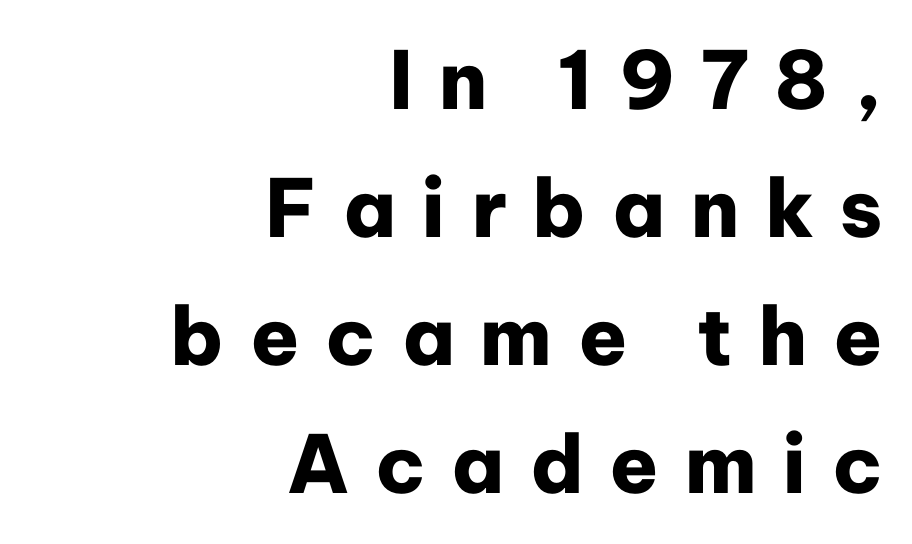
The image shows 80 px heavy sans-serif type, upright; set right-aligned, normal line spacing (1.6x), unusually wide letter spacing (+0.32 em), not underlined; low stroke contrast and a medium x-height.
